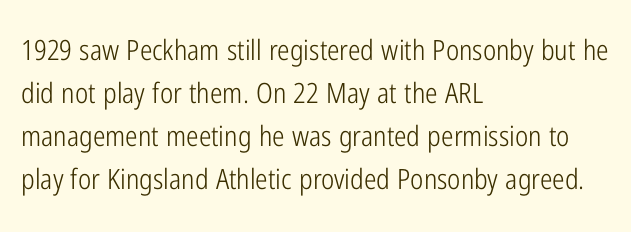
{"serif": "no", "italic": "no", "bold": "no", "weight": "light", "width": "condensed", "stroke_contrast": "low", "x_height": "medium", "monospaced": "no", "underline": "no", "align": "left", "line_spacing": "normal", "line_spacing_ratio": 1.54, "letter_spacing": "normal", "letter_spacing_em": 0.0, "glyph_px": 28}
